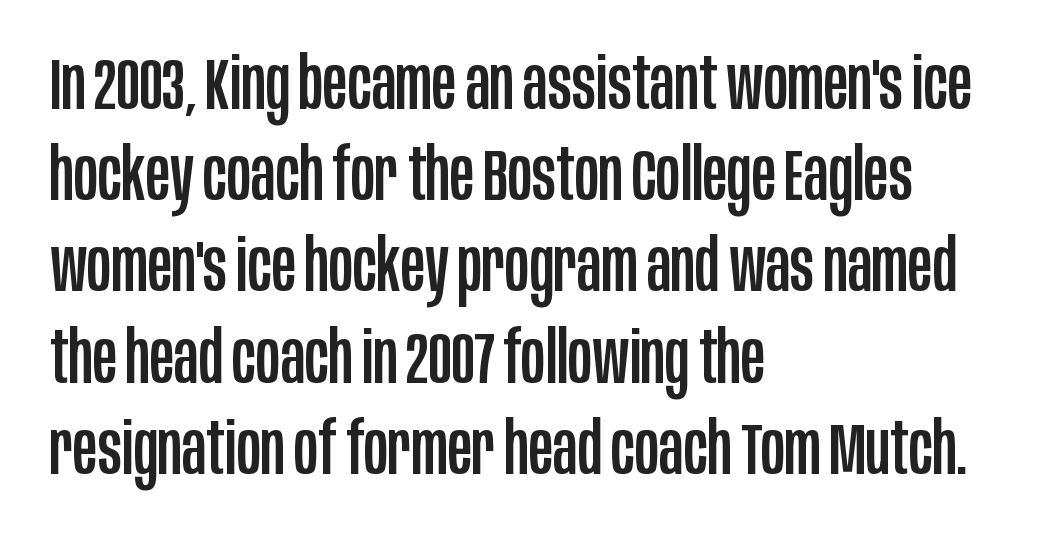
The image shows 73 px condensed sans-serif type, upright; set left-aligned, normal line spacing (1.25x), normal letter spacing, not underlined; low stroke contrast and a large x-height.
